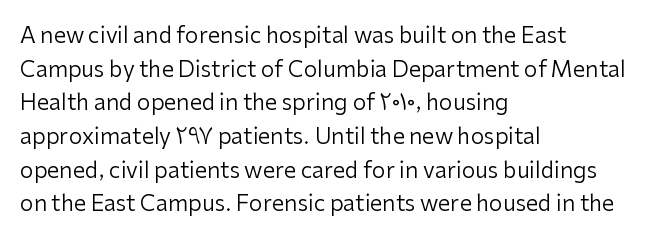
Q: Is the text bold? A: No.
Q: Is the text italic (slanted)? A: No, it is upright.
Q: Is the text underlined? A: No.
Q: How is the paragraph aligned? A: Left-aligned.
Q: Is the spacing between letters normal or unusually wide? A: Normal.
Q: Is the spacing between lines tight, normal or loose? A: Normal.
